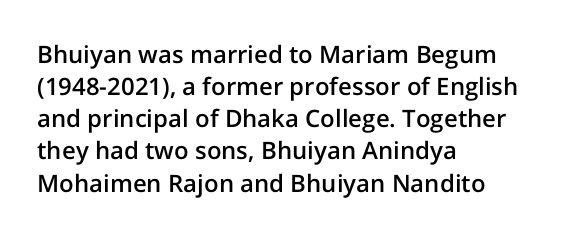
The string is rendered with underlining switched off. Stroke thickness is moderately raised; the sample reads as semibold. Tracking here is standard; glyphs follow each other at the usual distance. The block of text has a typical density, with ordinary space between rows.
